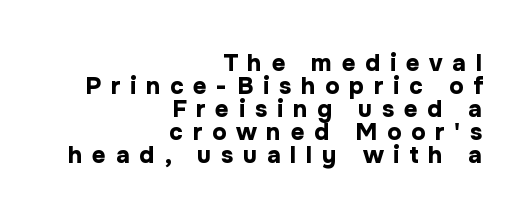
The image shows 24 px bold type, upright; set right-aligned, tight line spacing (0.96x), unusually wide letter spacing (+0.4 em), not underlined.
